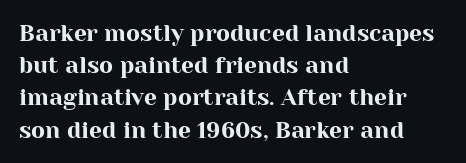
{"italic": "no", "underline": "no", "align": "left", "line_spacing": "normal", "line_spacing_ratio": 1.4, "letter_spacing": "normal", "letter_spacing_em": 0.0, "glyph_px": 23}
